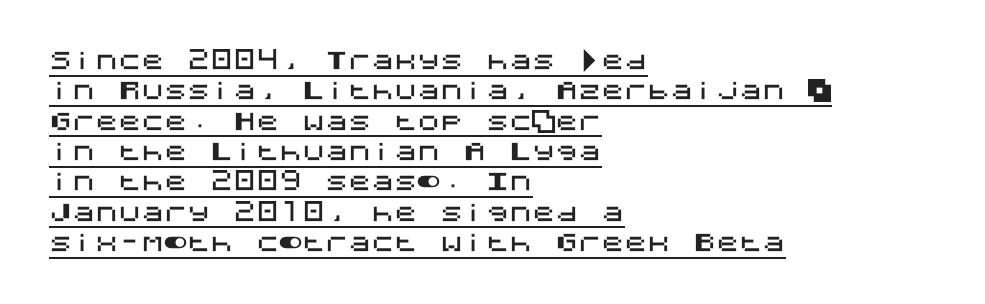
{"italic": "no", "underline": "yes", "align": "left", "line_spacing": "normal", "line_spacing_ratio": 1.32, "letter_spacing": "normal", "letter_spacing_em": 0.0, "glyph_px": 23}
